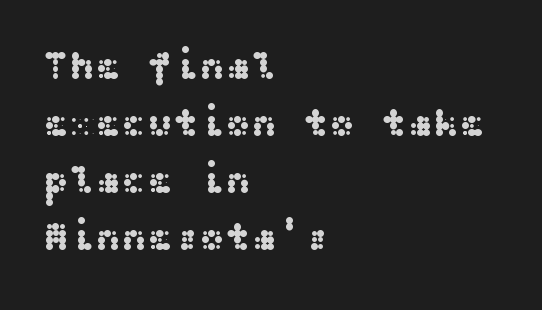
{"serif": "no", "italic": "no", "width": "wide", "stroke_contrast": "medium", "x_height": "medium", "underline": "no", "align": "left", "line_spacing": "normal", "line_spacing_ratio": 1.46, "letter_spacing": "normal", "letter_spacing_em": 0.0, "glyph_px": 39}
